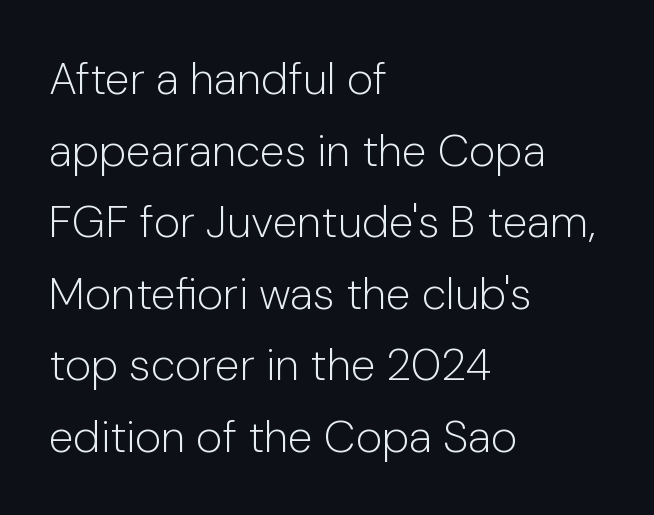
{"serif": "no", "italic": "no", "bold": "no", "weight": "light", "width": "normal", "stroke_contrast": "low", "x_height": "medium", "monospaced": "no", "underline": "no", "align": "left", "line_spacing": "normal", "line_spacing_ratio": 1.59, "letter_spacing": "normal", "letter_spacing_em": 0.0, "glyph_px": 45}
